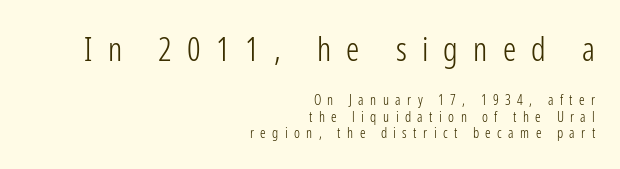
Compared with a flush-left layout, this one pins lines to the opposite, right side. This rendering features lettering with no underline. Do the characters align in a grid? No, the font is proportional. This sample uses expanded letter spacing, leaving extra air between glyphs. Large over small — that's the arrangement of the two blocks here.
